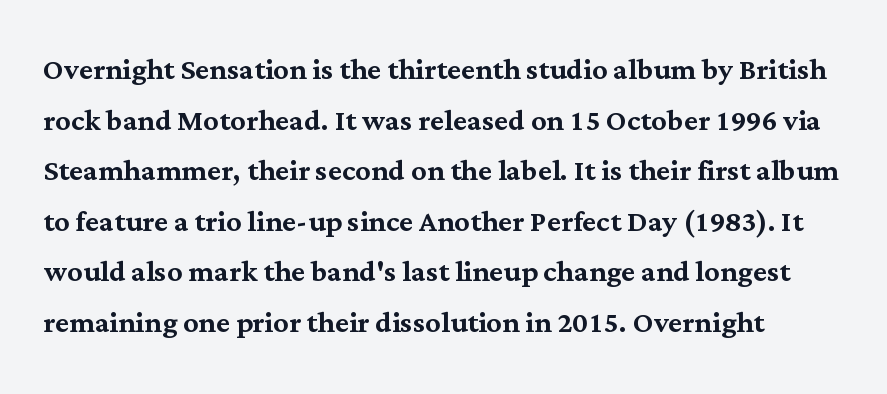
{"serif": "yes", "italic": "no", "width": "normal", "stroke_contrast": "medium", "x_height": "medium", "monospaced": "no", "underline": "no", "line_spacing": "normal", "line_spacing_ratio": 1.33, "letter_spacing": "normal", "letter_spacing_em": 0.0, "glyph_px": 38}
